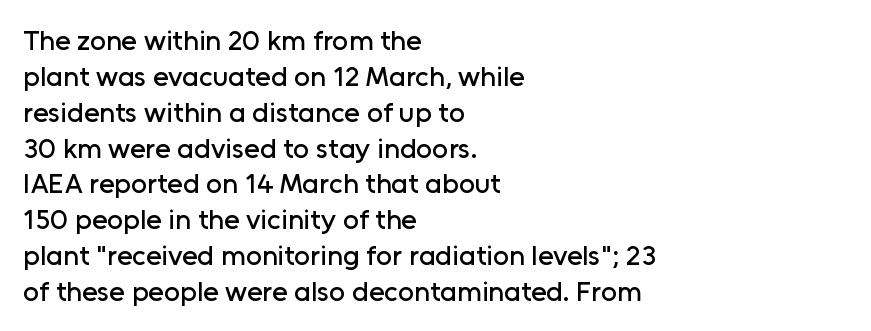
The image shows 28 px sans-serif type, upright; set left-aligned, normal line spacing (1.28x), normal letter spacing, not underlined; low stroke contrast and a medium x-height.
